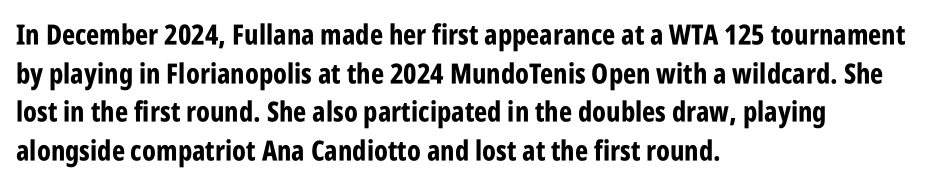
Q: Is the text bold? A: Yes.
Q: Is the text italic (slanted)? A: No, it is upright.
Q: Is the typeface a serif or a sans-serif typeface? A: Sans-serif.
Q: Is the text underlined? A: No.
Q: How is the paragraph aligned? A: Left-aligned.
Q: Is the spacing between letters normal or unusually wide? A: Normal.
Q: Is the spacing between lines tight, normal or loose? A: Normal.
Q: Width (condensed, normal, or wide)? A: Condensed.
Q: Stroke contrast? A: Low.
Q: x-height? A: Large.
Q: Monospaced? A: No.
